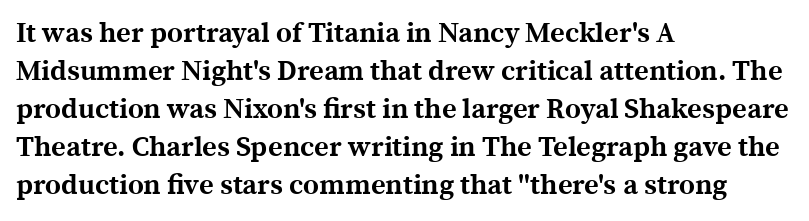
The image shows 28 px bold serif type, upright; set left-aligned, normal line spacing (1.36x), normal letter spacing, not underlined; a medium x-height.
